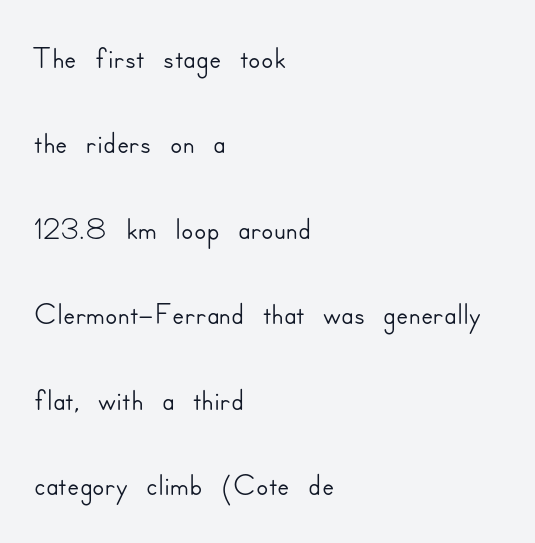
Q: Is the text italic (slanted)? A: No, it is upright.
Q: Is the typeface a serif or a sans-serif typeface? A: Sans-serif.
Q: Is the text underlined? A: No.
Q: How is the paragraph aligned? A: Left-aligned.
Q: Is the spacing between letters normal or unusually wide? A: Normal.
Q: Is the spacing between lines tight, normal or loose? A: Loose.
Q: Width (condensed, normal, or wide)? A: Normal.
Q: Stroke contrast? A: Low.
Q: x-height? A: Small.
Q: Monospaced? A: No.
